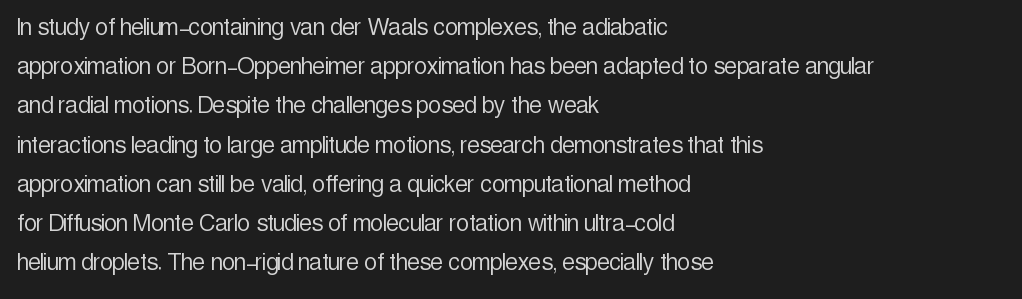
Baseline-to-baseline distance is the conventional proportion of letter height. Font category for this specimen: sans-serif. The tracking reads as untouched default to a designer's eye. Short and long lines alike share a common starting point at left. On a weight scale, this lands at 450 or below.
